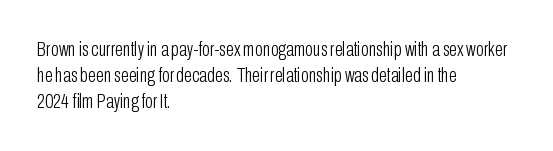
The image shows 21 px text type, upright; set left-aligned, line spacing 1.24x, normal letter spacing, not underlined.
